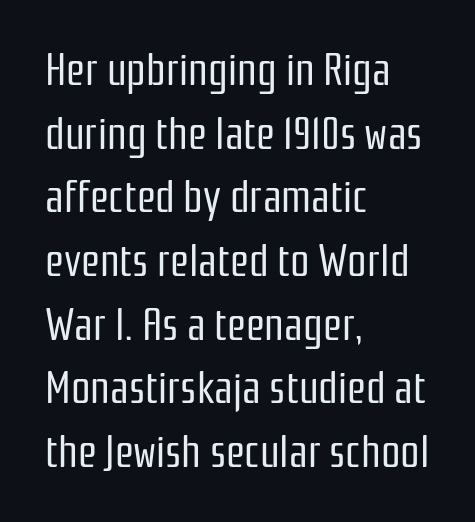
Q: Is the text bold? A: No.
Q: Is the text italic (slanted)? A: No, it is upright.
Q: Is the typeface a serif or a sans-serif typeface? A: Sans-serif.
Q: Is the text underlined? A: No.
Q: How is the paragraph aligned? A: Left-aligned.
Q: Is the spacing between letters normal or unusually wide? A: Normal.
Q: Is the spacing between lines tight, normal or loose? A: Normal.
Q: Width (condensed, normal, or wide)? A: Condensed.
Q: Stroke contrast? A: Low.
Q: x-height? A: Medium.
Q: Monospaced? A: No.
